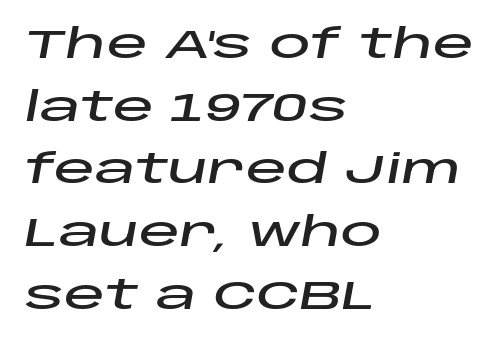
{"italic": "yes", "lean": "right", "slant_degrees": 10, "width": "wide", "stroke_contrast": "low", "x_height": "large", "monospaced": "no", "underline": "no", "align": "left", "line_spacing": "normal", "line_spacing_ratio": 1.53, "letter_spacing": "normal", "letter_spacing_em": 0.0, "glyph_px": 41}
